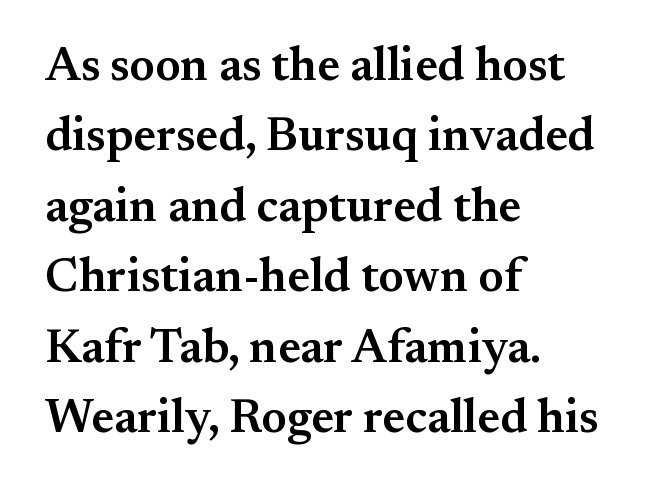
Students, this is semibold: more ink than regular, less than bold. Underlining? Definitely not there. Inter-character spacing is left at the font's built-in metrics. Posture: upright roman.
